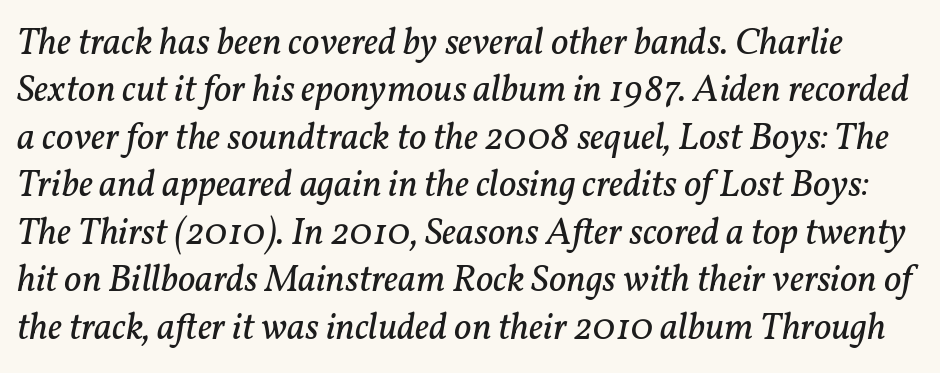
Q: Is the text bold? A: No.
Q: Is the text italic (slanted)? A: Yes, it leans right by about 11 degrees.
Q: Is the typeface a serif or a sans-serif typeface? A: Serif.
Q: Is the text underlined? A: No.
Q: Is the spacing between letters normal or unusually wide? A: Normal.
Q: Is the spacing between lines tight, normal or loose? A: Normal.
Q: Width (condensed, normal, or wide)? A: Normal.
Q: Stroke contrast? A: Low.
Q: x-height? A: Medium.
Q: Monospaced? A: No.
